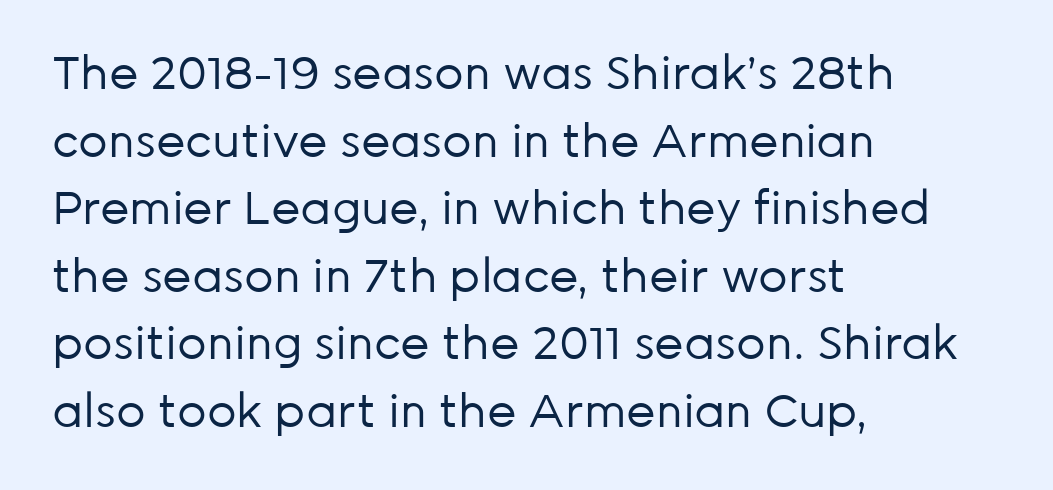
Unmarked baselines from the first word to the last. These lines are rendered in a variable-pitch font. If you drew a ruler down the left edge, every line would touch it. Stem width sits at or under what a default text font uses.
